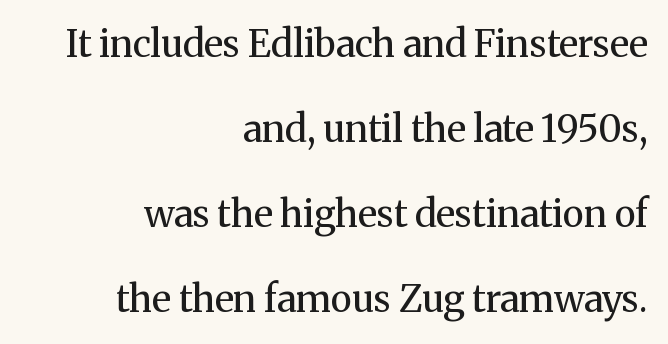
The image shows 37 px regular-weight serif type, upright; set right-aligned, loose line spacing (2.3x), normal letter spacing, not underlined; medium stroke contrast and a medium x-height.
